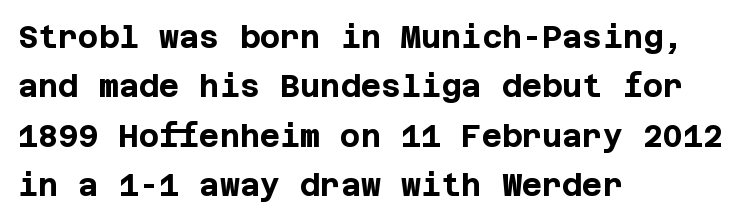
In terms of letterspacing, this is plain default setting. Typographic density is high because the face is bold. When letters stand straight like this, we call the style roman or upright. The space beneath each line is pristine and unruled. What's the leading like? Ordinary, nothing unusual. The designer went with a sans here, leaving each stem footless.
